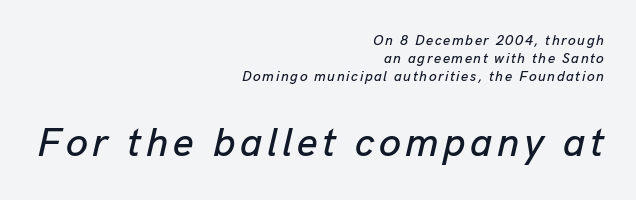
The image shows 40 px text type, italic (leaning right); set right-aligned, normal line spacing (1.3x), not underlined; the second (bottom) block is 2.86x larger; low stroke contrast and a medium x-height.
